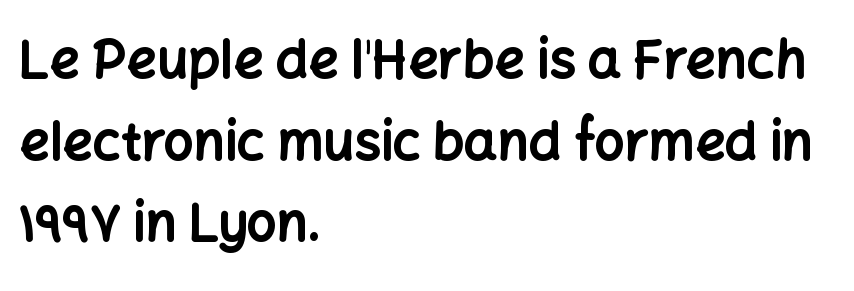
Summary of vertical rhythm: regular, with standard interline spacing. Visually the block forms a straight wall on the left and a jagged coastline on the right. Typographic density is high because the face is bold. Glance below the letters and you will spot only blank space. Proportional: the letters do not fall into vertical columns.
